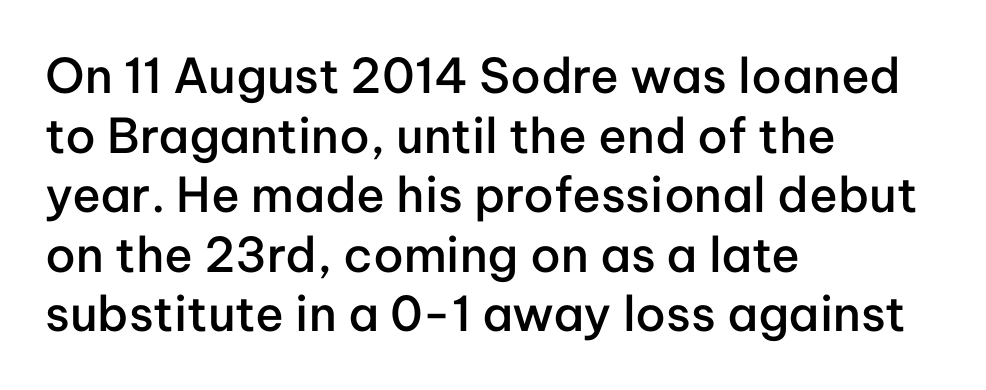
This is moderately heavy type, rendered in semibold. Character widths vary here, with narrow letters taking less room than wide ones. The lines in this sample share a left origin and differ only in where they stop. Ascenders rise straight up at ninety degrees. The foot of each line stays bare and open. Grotesque or geometric, the face here clearly has no serifs.
